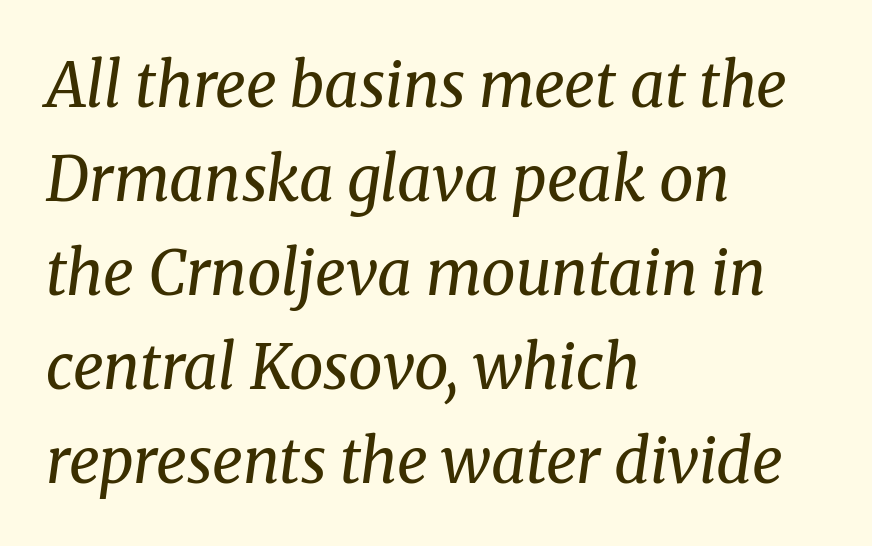
The image shows 61 px regular-weight serif type, italic (leaning right); set left-aligned, normal line spacing (1.54x), normal letter spacing, not underlined; medium stroke contrast and a medium x-height.
